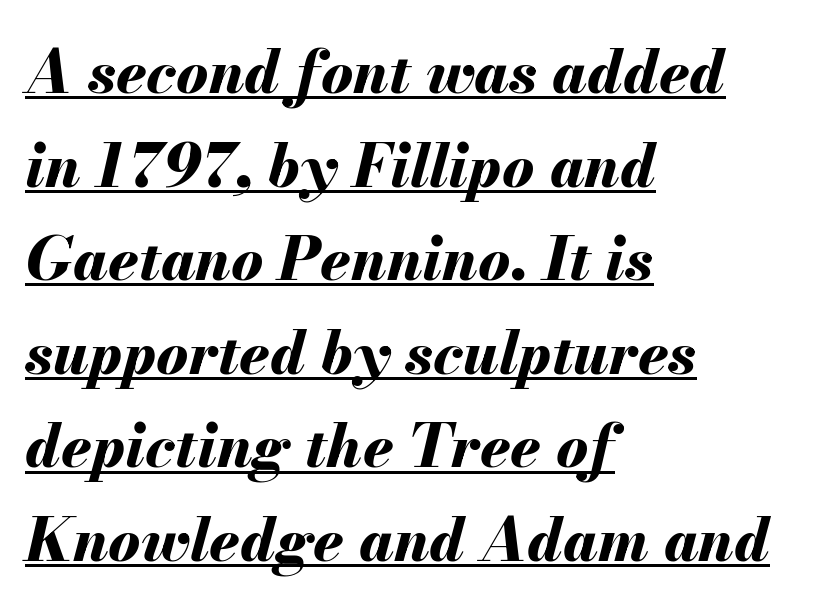
{"italic": "yes", "lean": "right", "slant_degrees": 13, "bold": "yes", "weight": "bold", "width": "normal", "stroke_contrast": "medium", "x_height": "small", "monospaced": "no", "underline": "yes", "align": "left", "line_spacing": "normal", "line_spacing_ratio": 1.56, "letter_spacing": "normal", "letter_spacing_em": 0.0, "glyph_px": 60}
